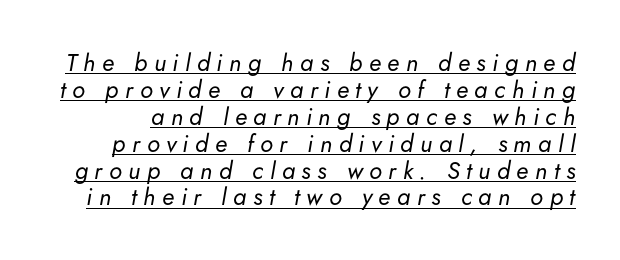
Q: Is the text bold? A: No.
Q: Is the text italic (slanted)? A: Yes, it leans right by about 5 degrees.
Q: Is the text underlined? A: Yes.
Q: Is the spacing between letters normal or unusually wide? A: Unusually wide.
Q: Is the spacing between lines tight, normal or loose? A: Tight.
